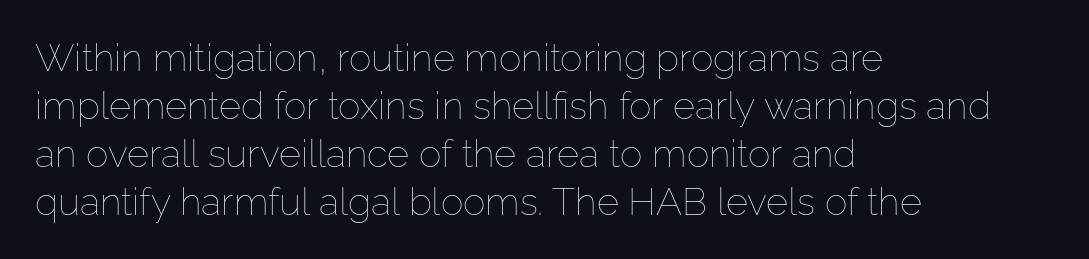
Q: Is the text bold? A: No.
Q: Is the text italic (slanted)? A: No, it is upright.
Q: Is the text underlined? A: No.
Q: How is the paragraph aligned? A: Left-aligned.
Q: Is the spacing between letters normal or unusually wide? A: Normal.
Q: Is the spacing between lines tight, normal or loose? A: Normal.
Q: Width (condensed, normal, or wide)? A: Normal.
Q: Stroke contrast? A: Low.
Q: x-height? A: Medium.
Q: Monospaced? A: No.
